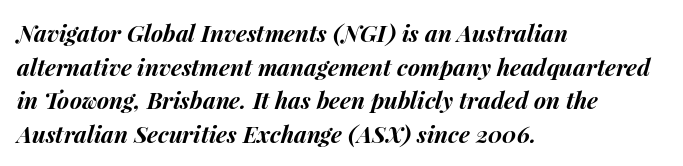
Q: Is the text bold? A: Yes.
Q: Is the text italic (slanted)? A: Yes, it leans right by about 15 degrees.
Q: Is the text underlined? A: No.
Q: How is the paragraph aligned? A: Left-aligned.
Q: Is the spacing between letters normal or unusually wide? A: Normal.
Q: Is the spacing between lines tight, normal or loose? A: Normal.
